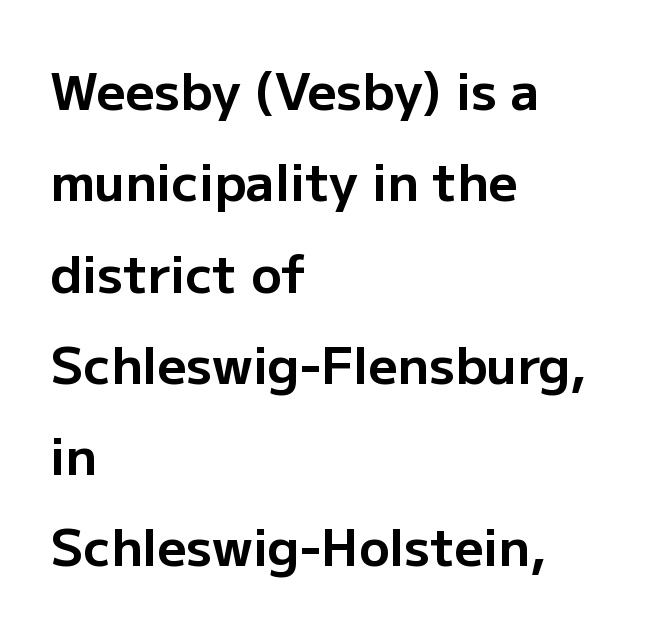
Nobody drew a line under any word here. The face used here has the dense, thick strokes of a bold. To sum up the face: it is a sans, with no serifs. Each line starts at the same left margin while the right side varies. Tracking here is standard; glyphs follow each other at the usual distance. Do the characters align in a grid? No, the font is proportional.
